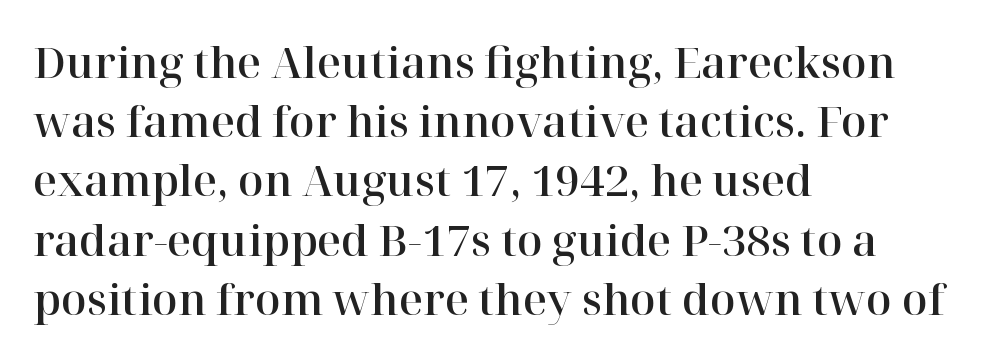
The image shows 42 px serif type, upright; set left-aligned, normal line spacing (1.41x), normal letter spacing, not underlined; high stroke contrast and a medium x-height.
